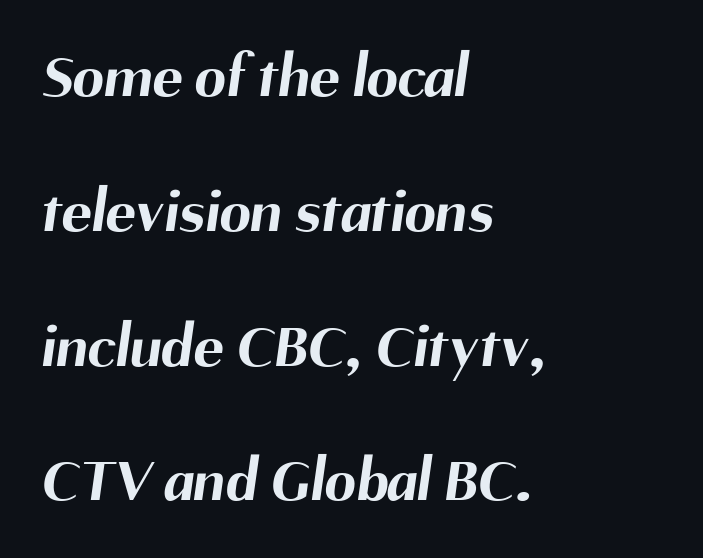
{"serif": "no", "bold": "yes", "weight": "bold", "width": "normal", "stroke_contrast": "medium", "x_height": "medium", "monospaced": "no", "underline": "no", "align": "left", "line_spacing": "loose", "line_spacing_ratio": 2.14, "letter_spacing": "normal", "letter_spacing_em": 0.0, "glyph_px": 63}
